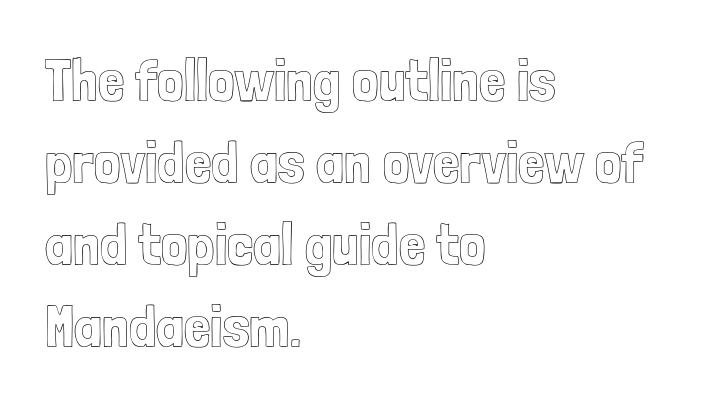
The image shows 59 px condensed type, upright; set left-aligned, normal line spacing (1.39x), normal letter spacing, not underlined; a medium x-height.
